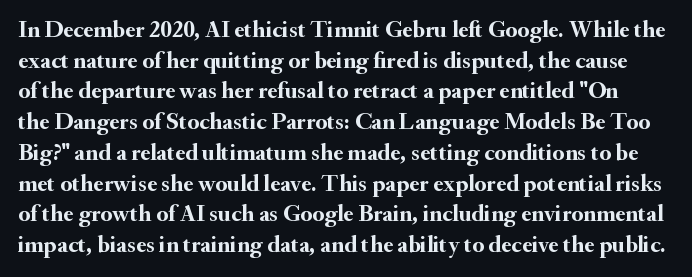
Q: Is the text bold? A: Yes.
Q: Is the text italic (slanted)? A: No, it is upright.
Q: Is the text underlined? A: No.
Q: Is the spacing between letters normal or unusually wide? A: Normal.
Q: Is the spacing between lines tight, normal or loose? A: Normal.
